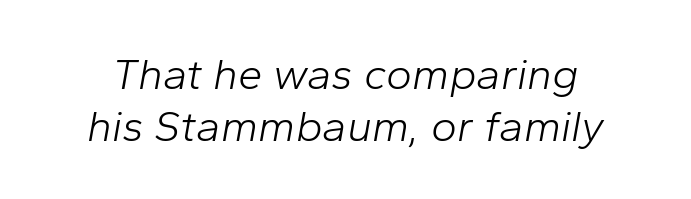
The type is set solid horizontally, with unmodified tracking. An italicized treatment has been applied to the whole sample. Words float on clear page, feet unadorned. You could not count columns in this text — the font is proportionally spaced. Heaviness? Minimal to ordinary, like unemphasized prose.
